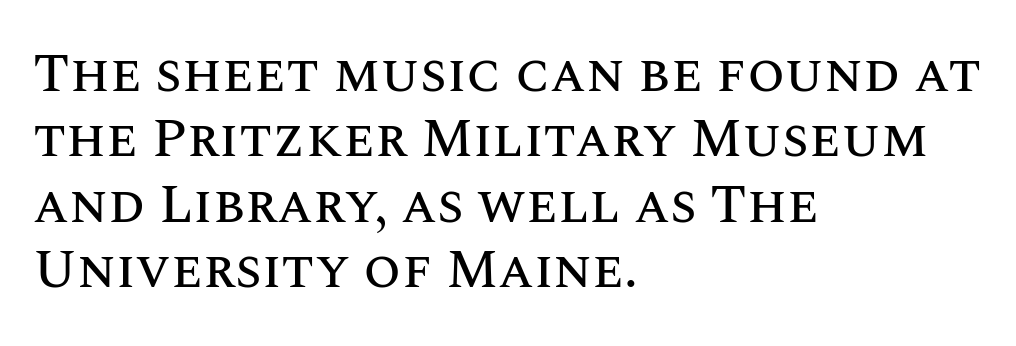
{"italic": "no", "width": "normal", "stroke_contrast": "medium", "x_height": "large", "monospaced": "no", "underline": "no", "align": "left", "line_spacing_ratio": 1.21, "letter_spacing": "normal", "letter_spacing_em": 0.0, "glyph_px": 54}
